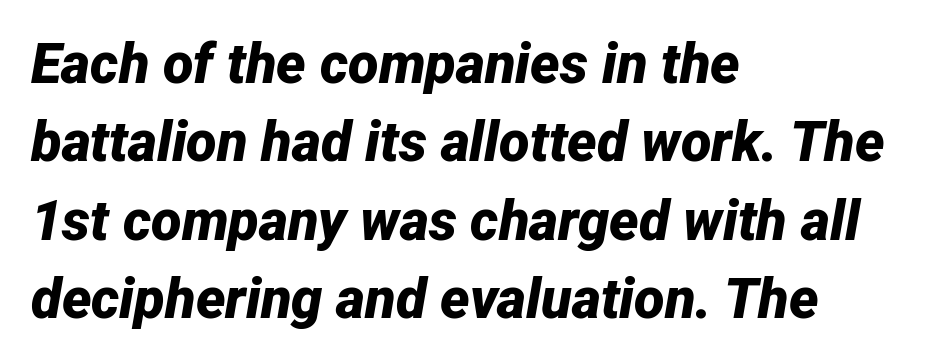
Baseline-to-baseline distance is the conventional proportion of letter height. Reading down the block, your eye returns to a fixed left position each line. Heavy, bold letterforms. The letters sit at their default tracking, neither squeezed nor spread.
